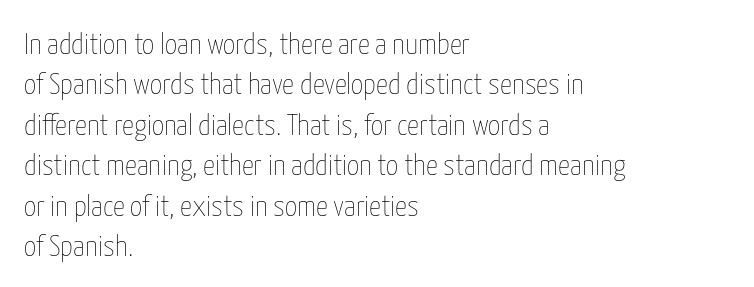
The image shows 30 px thin, condensed type, upright; set left-aligned, normal line spacing (1.35x), normal letter spacing, not underlined; low stroke contrast and a medium x-height.
